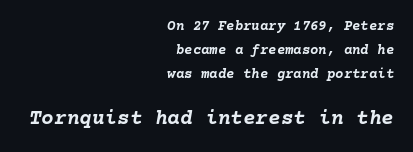
The image shows 21 px bold type, italic (leaning right); set right-aligned, normal line spacing (1.7x), normal letter spacing, not underlined; the second (bottom) block is 1.5x larger.
